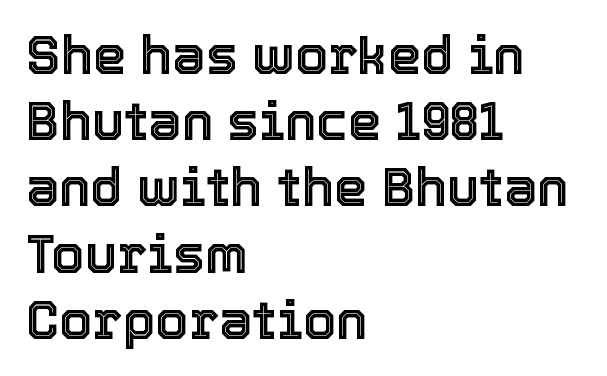
{"italic": "no", "width": "normal", "x_height": "medium", "monospaced": "no", "underline": "no", "align": "left", "line_spacing": "normal", "line_spacing_ratio": 1.25, "letter_spacing": "normal", "letter_spacing_em": 0.0, "glyph_px": 53}
